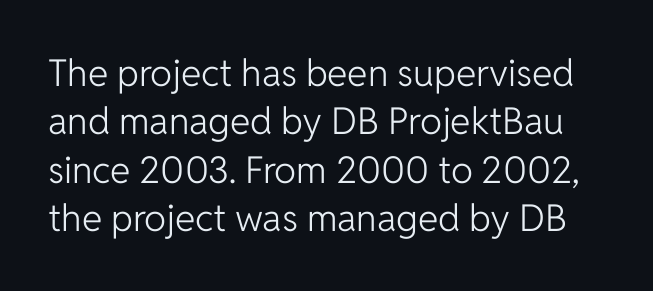
The image shows 37 px light sans-serif type, upright; set normal line spacing (1.31x), normal letter spacing, not underlined; low stroke contrast and a medium x-height.
